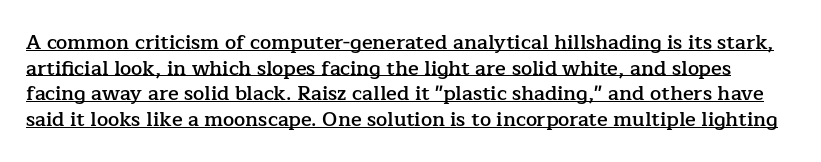
Somebody hit Ctrl+U on this one — the words are underlined. Letter spacing: default. On the weight axis this lands at semibold, roughly 600. Honestly, the row spacing looks completely unremarkable.
